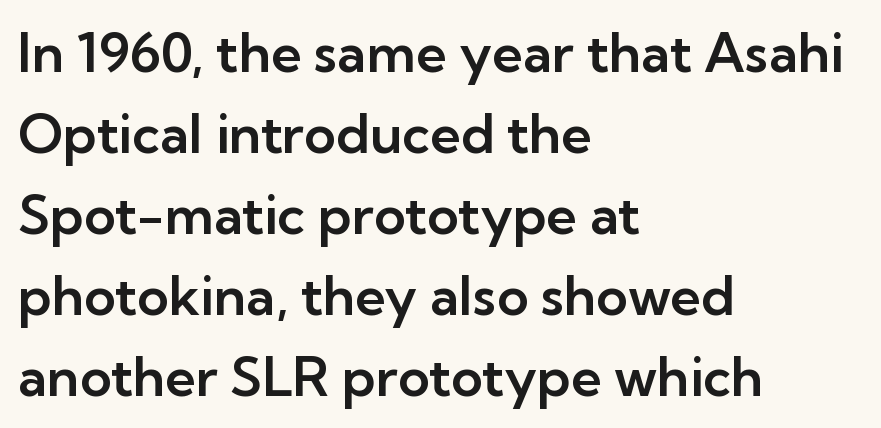
The image shows 54 px sans-serif type, upright; set left-aligned, normal line spacing (1.5x), normal letter spacing, not underlined; low stroke contrast and a medium x-height.
